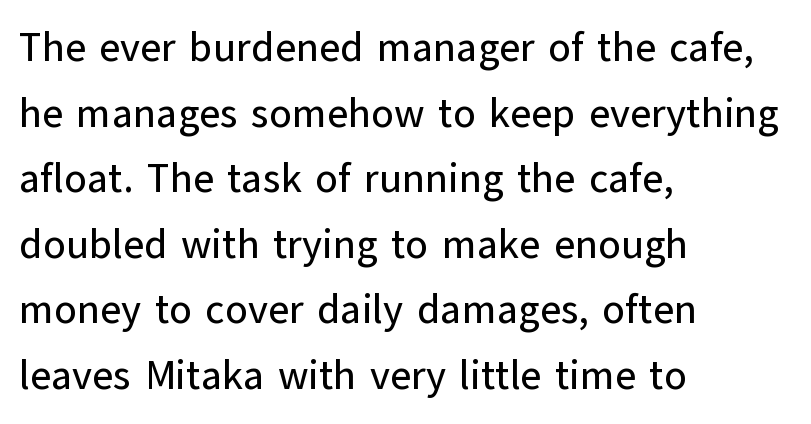
The image shows 41 px sans-serif type, upright; set left-aligned, normal line spacing (1.6x), normal letter spacing, not underlined; low stroke contrast and a medium x-height.
